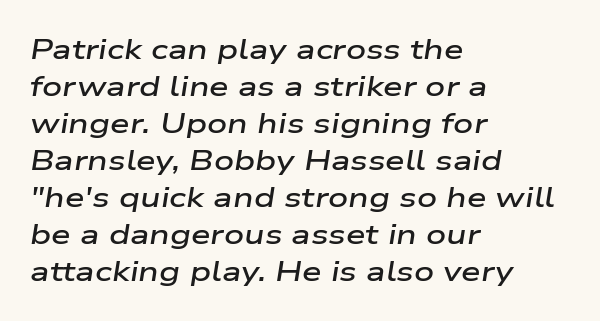
{"italic": "yes", "lean": "right", "slant_degrees": 9, "bold": "semi", "weight": "semibold", "width": "wide", "stroke_contrast": "low", "x_height": "medium", "monospaced": "no", "underline": "no", "align": "left", "line_spacing": "normal", "line_spacing_ratio": 1.32, "letter_spacing": "normal", "letter_spacing_em": 0.0, "glyph_px": 28}
